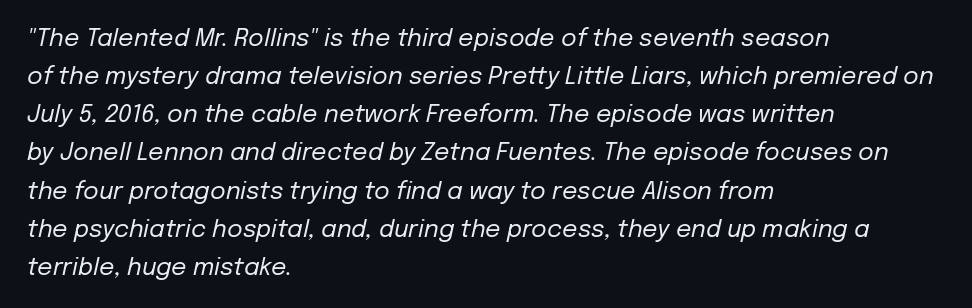
{"italic": "yes", "lean": "right", "slant_degrees": 12, "bold": "no", "underline": "no", "align": "left", "line_spacing": "normal", "line_spacing_ratio": 1.59, "letter_spacing": "normal", "letter_spacing_em": 0.0, "glyph_px": 24}
